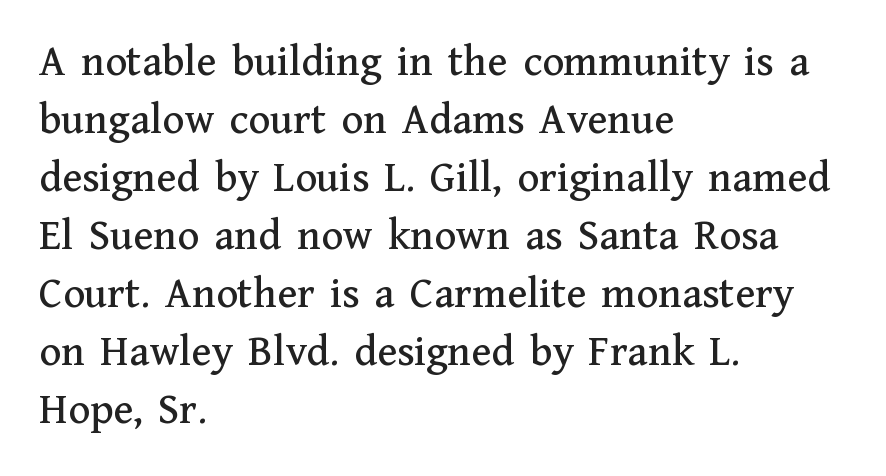
Quick note: interline space is typical. The face used here is rendered with its standard letterfit. The rag falls on the right side of this text block. Underlining? Definitely not there.
